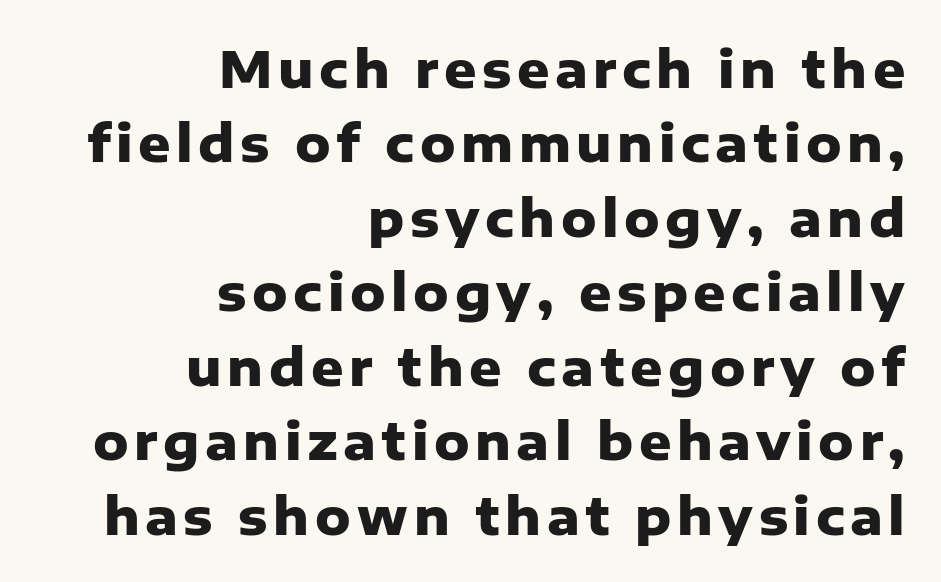
Each new line begins a customary step beneath the previous one. Grotesque or geometric, the face here clearly has no serifs. Descenders are the only things crossing below the line. Compared with a flush-left layout, this one pins lines to the opposite, right side.
